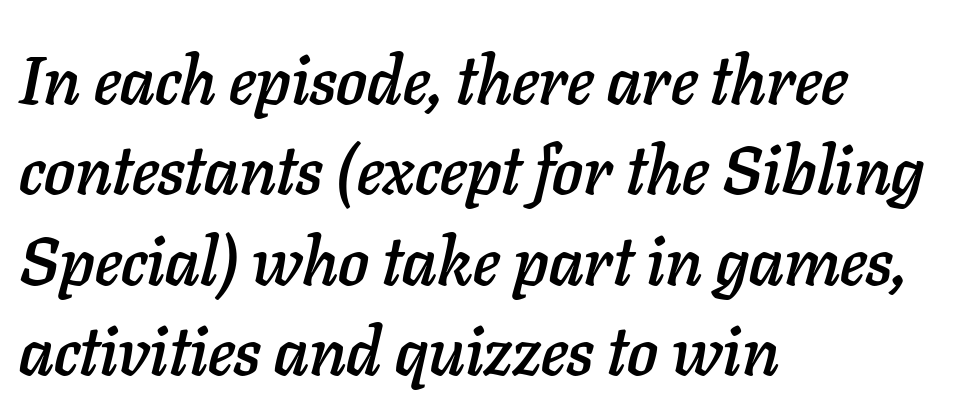
Q: Is the text italic (slanted)? A: Yes, it leans right by about 11 degrees.
Q: Is the text underlined? A: No.
Q: How is the paragraph aligned? A: Left-aligned.
Q: Is the spacing between letters normal or unusually wide? A: Normal.
Q: Is the spacing between lines tight, normal or loose? A: Normal.
Q: Width (condensed, normal, or wide)? A: Normal.
Q: Stroke contrast? A: Low.
Q: x-height? A: Medium.
Q: Monospaced? A: No.
